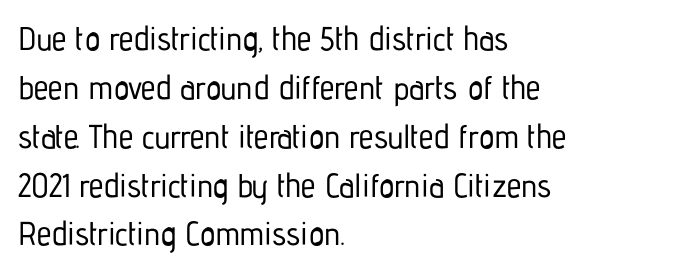
The image shows 33 px condensed sans-serif type, upright; set left-aligned, normal line spacing (1.48x), normal letter spacing, not underlined; low stroke contrast and a medium x-height.
